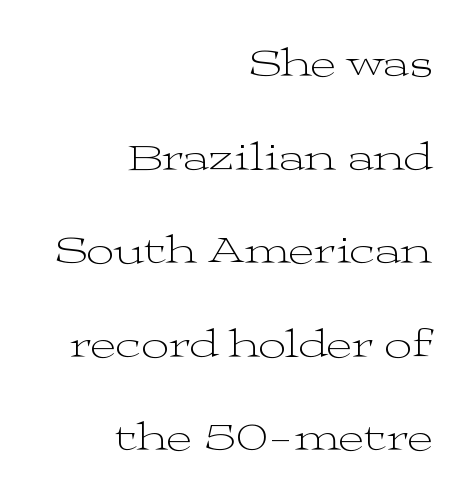
These lines were composed using upright roman letters. Note the varied advance widths — an 'i' is clearly narrower than an 'm'. Letters have the restrained weight of plain body copy at most. The typesetter chose a ragged-left arrangement here. Is there much room between lines? Yes — plenty of vertical air separates them. In terms of letterspacing, this is plain default setting.
